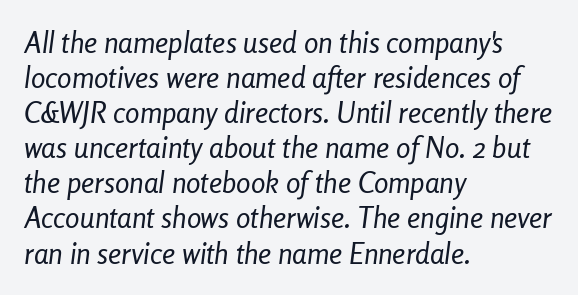
{"italic": "yes", "lean": "right", "slant_degrees": 8, "bold": "no", "weight": "regular", "width": "condensed", "stroke_contrast": "low", "x_height": "medium", "monospaced": "no", "underline": "no", "align": "left", "line_spacing_ratio": 1.21, "letter_spacing": "normal", "letter_spacing_em": 0.0, "glyph_px": 29}
